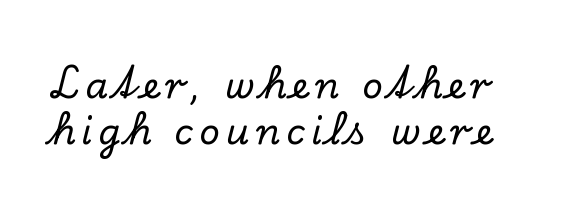
The image shows 36 px serif type; set normal line spacing (1.28x), not underlined; low stroke contrast and a small x-height.
